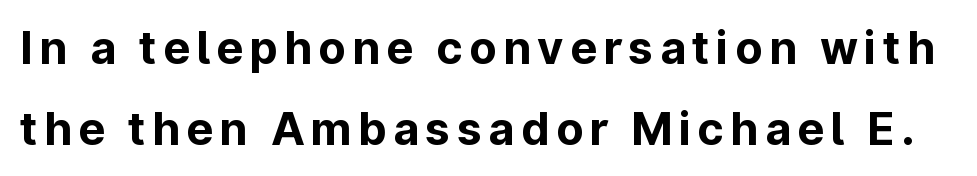
{"serif": "no", "italic": "no", "bold": "yes", "weight": "bold", "width": "normal", "stroke_contrast": "low", "x_height": "medium", "monospaced": "no", "underline": "no", "line_spacing_ratio": 1.79, "glyph_px": 45}
